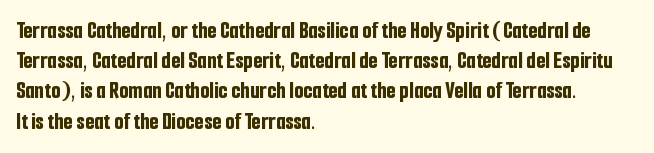
Q: Is the text bold? A: Yes.
Q: Is the text italic (slanted)? A: No, it is upright.
Q: Is the text underlined? A: No.
Q: How is the paragraph aligned? A: Left-aligned.
Q: Is the spacing between letters normal or unusually wide? A: Normal.
Q: Is the spacing between lines tight, normal or loose? A: Normal.
